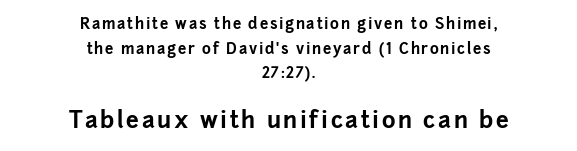
Q: Is the text bold? A: Yes.
Q: Is the text italic (slanted)? A: No, it is upright.
Q: Is the text underlined? A: No.
Q: How is the paragraph aligned? A: Centered.
Q: Is the spacing between lines tight, normal or loose? A: Normal.
Q: Which block of text is set in a larger size, the first (top) or the second (bottom)? A: The second (bottom) one.
